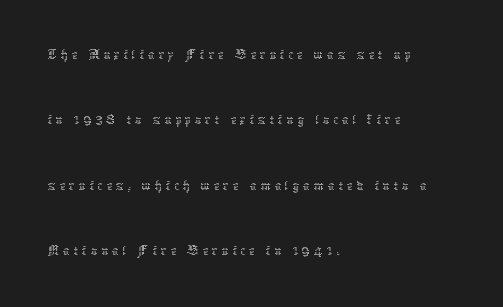
The image shows 32 px thin type, upright; set left-aligned, loose line spacing (2.04x), not underlined; low stroke contrast and a medium x-height.
